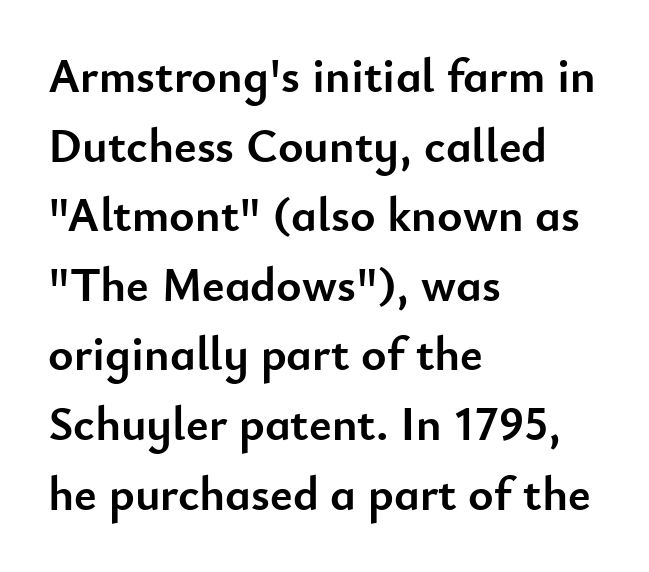
The image shows 48 px semibold sans-serif type, upright; set left-aligned, normal line spacing (1.45x), normal letter spacing, not underlined; low stroke contrast and a small x-height.
